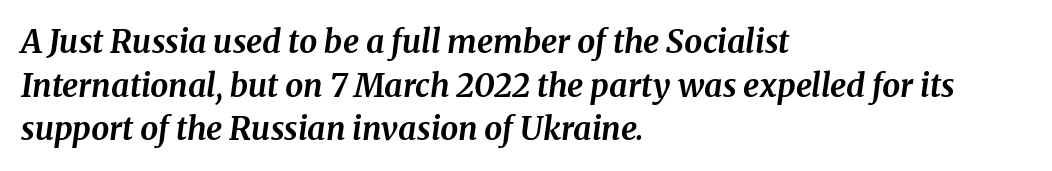
Q: Is the text bold? A: Yes.
Q: Is the text italic (slanted)? A: Yes, it leans right by about 8 degrees.
Q: Is the typeface a serif or a sans-serif typeface? A: Serif.
Q: Is the text underlined? A: No.
Q: How is the paragraph aligned? A: Left-aligned.
Q: Is the spacing between letters normal or unusually wide? A: Normal.
Q: Is the spacing between lines tight, normal or loose? A: Normal.
Q: Width (condensed, normal, or wide)? A: Normal.
Q: Stroke contrast? A: Medium.
Q: x-height? A: Medium.
Q: Monospaced? A: No.
